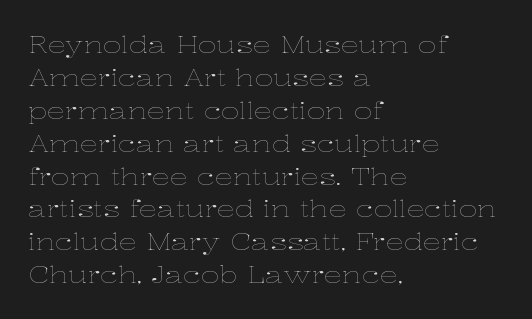
The image shows 23 px text type, upright; set left-aligned, normal line spacing (1.43x), normal letter spacing, not underlined.
